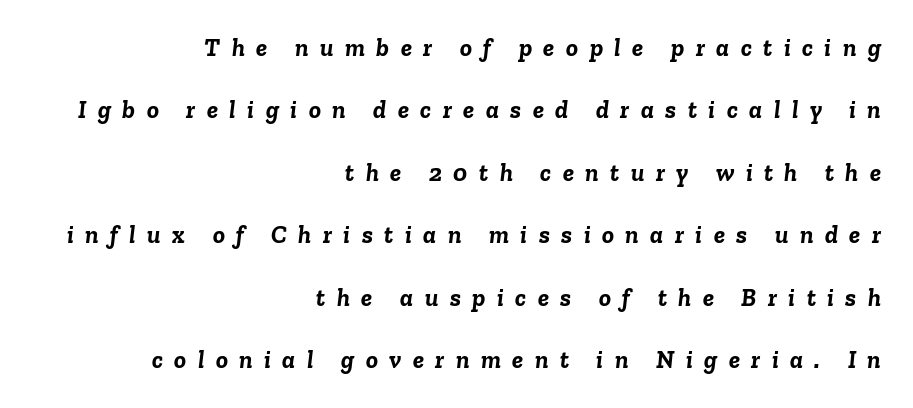
The rendering uses a bold face; every stroke is thick and dark. An italicized treatment has been applied to the whole sample. Students, observe: this is what heavily led, spacious text looks like. Reading down the block, your eye finds every line finishing at a fixed right position. Plain, unruled lines of type.
